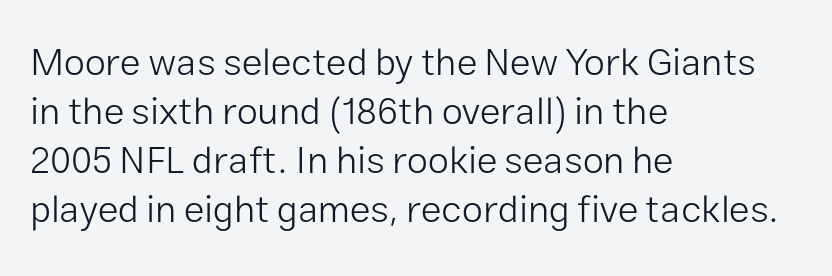
The image shows 38 px light sans-serif type, upright; set left-aligned, normal line spacing (1.29x), normal letter spacing, not underlined; low stroke contrast and a medium x-height.
